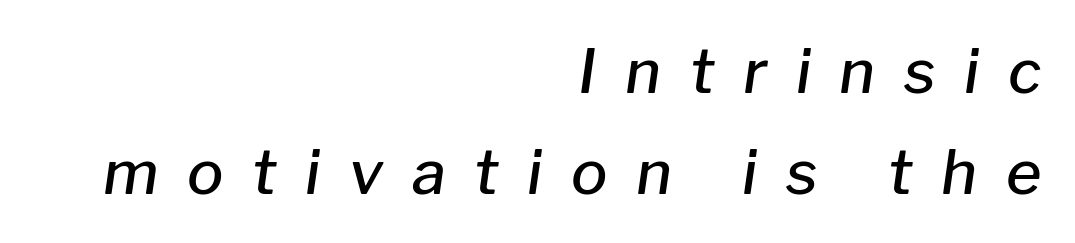
Words float on clear page, feet unadorned. Right-aligned paragraph, ragged on the left. Do the characters align in a grid? No, the font is proportional. The line texture is sparse and dotted thanks to wide tracking. The line-height multiplier appears to be the usual default.
